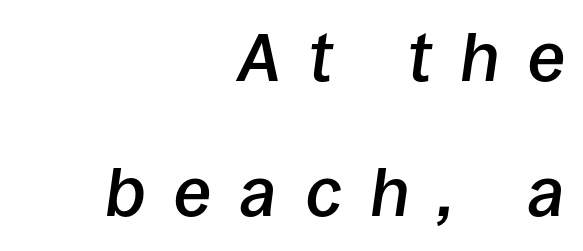
{"italic": "yes", "lean": "right", "slant_degrees": 8, "bold": "semi", "weight": "semibold", "width": "normal", "stroke_contrast": "low", "x_height": "large", "monospaced": "no", "underline": "no", "align": "right", "line_spacing": "loose", "line_spacing_ratio": 1.99, "letter_spacing": "wide", "letter_spacing_em": 0.42, "glyph_px": 68}
